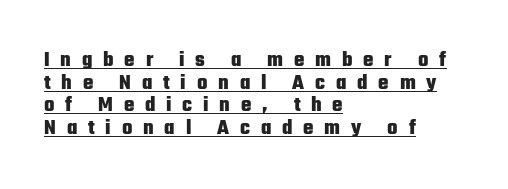
{"italic": "no", "bold": "yes", "underline": "yes", "align": "left", "line_spacing": "tight", "line_spacing_ratio": 1.03, "letter_spacing": "wide", "letter_spacing_em": 0.49, "glyph_px": 22}
